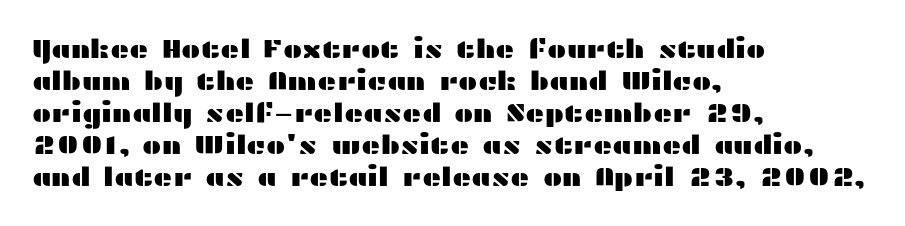
The image shows 26 px text type, upright; set left-aligned, line spacing 1.23x, normal letter spacing, not underlined.
